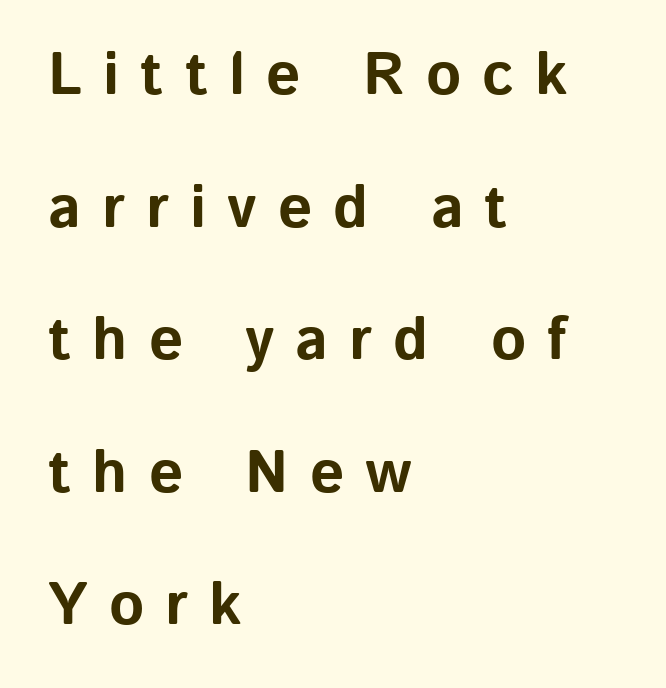
The image shows 60 px bold sans-serif type, upright; set left-aligned, loose line spacing (2.21x), unusually wide letter spacing (+0.35 em), not underlined; low stroke contrast and a medium x-height.
